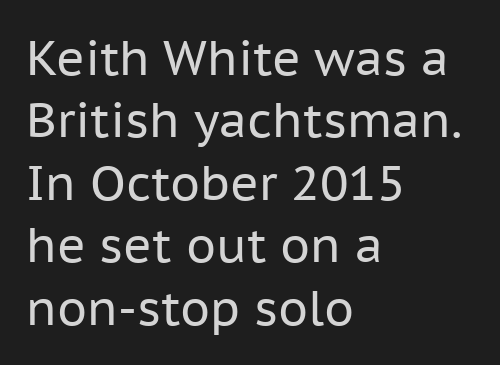
{"serif": "no", "italic": "no", "bold": "no", "weight": "regular", "width": "normal", "stroke_contrast": "low", "x_height": "medium", "monospaced": "no", "underline": "no", "align": "left", "line_spacing": "normal", "line_spacing_ratio": 1.3, "letter_spacing": "normal", "letter_spacing_em": 0.0, "glyph_px": 48}
